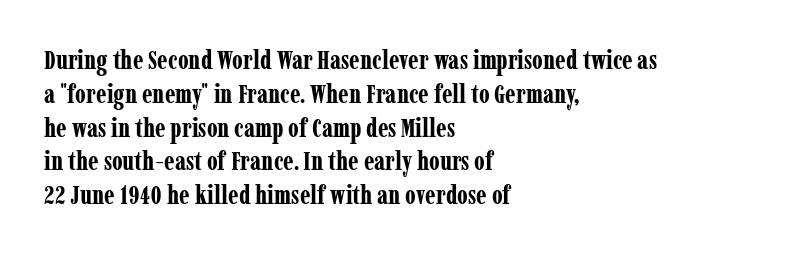
Notice how the stems are strictly vertical — no italics here. The passage shown is emphatically bold. Students, observe: this is what conventionally led text looks like. You could call the tracking neutral — neither tight nor loose. The ragged edge is on the right, which tells us the setting is flush left. Descenders are the only things crossing below the line.
